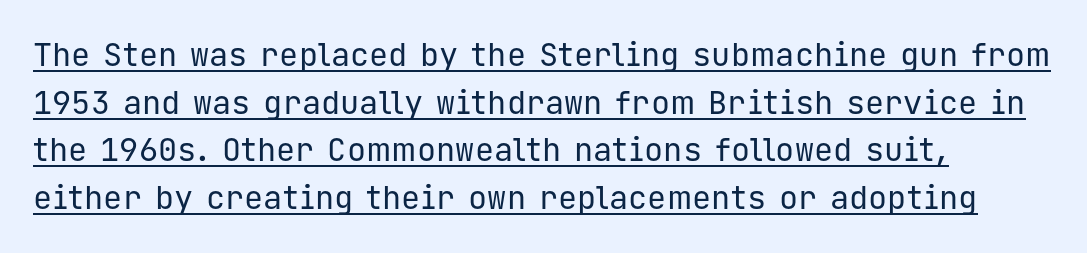
{"serif": "no", "italic": "no", "bold": "no", "weight": "regular", "width": "normal", "stroke_contrast": "low", "x_height": "medium", "monospaced": "yes", "underline": "yes", "align": "left", "line_spacing": "normal", "line_spacing_ratio": 1.49, "letter_spacing": "normal", "letter_spacing_em": 0.0, "glyph_px": 32}
